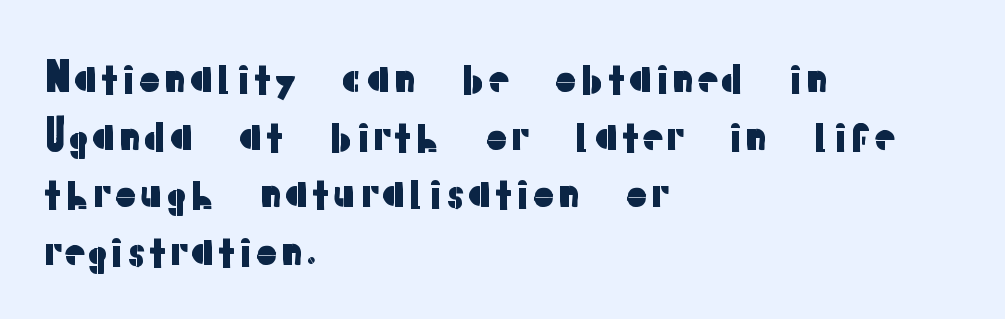
{"serif": "no", "italic": "no", "width": "normal", "stroke_contrast": "low", "x_height": "medium", "monospaced": "no", "underline": "no", "align": "left", "line_spacing": "normal", "line_spacing_ratio": 1.37, "letter_spacing": "normal", "letter_spacing_em": 0.0, "glyph_px": 42}
